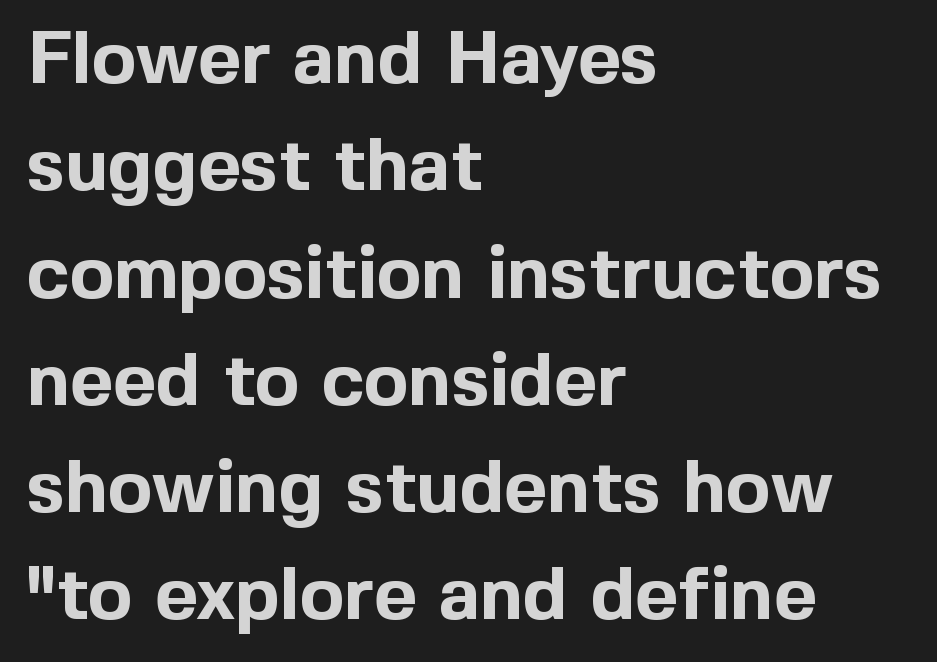
The image shows 74 px bold sans-serif type, upright; set left-aligned, normal line spacing (1.45x), normal letter spacing, not underlined; a medium x-height.
